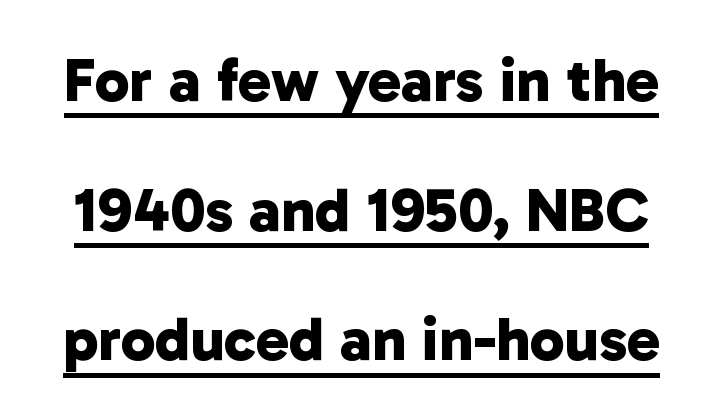
The image shows 62 px bold sans-serif type; set loose line spacing (2.09x), normal letter spacing, underlined; low stroke contrast and a medium x-height.
